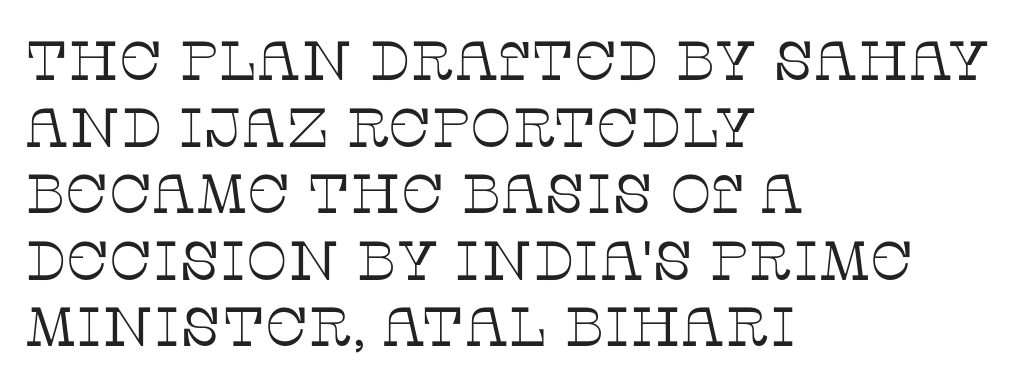
{"serif": "yes", "italic": "no", "bold": "no", "weight": "thin", "width": "normal", "stroke_contrast": "low", "x_height": "large", "monospaced": "no", "underline": "no", "align": "left", "line_spacing_ratio": 1.21, "letter_spacing": "normal", "letter_spacing_em": 0.0, "glyph_px": 55}
